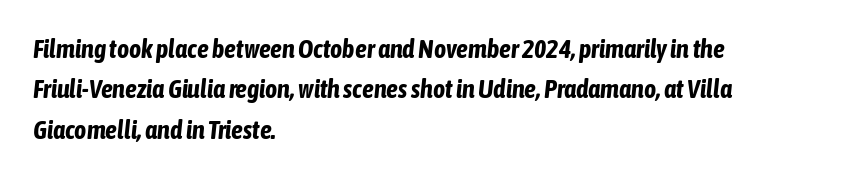
The image shows 26 px bold type, italic (leaning right); set left-aligned, normal line spacing (1.55x), normal letter spacing, not underlined.
